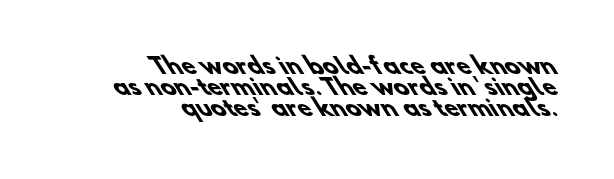
The image shows 22 px bold type; set right-aligned, tight line spacing (0.96x), normal letter spacing, not underlined.
